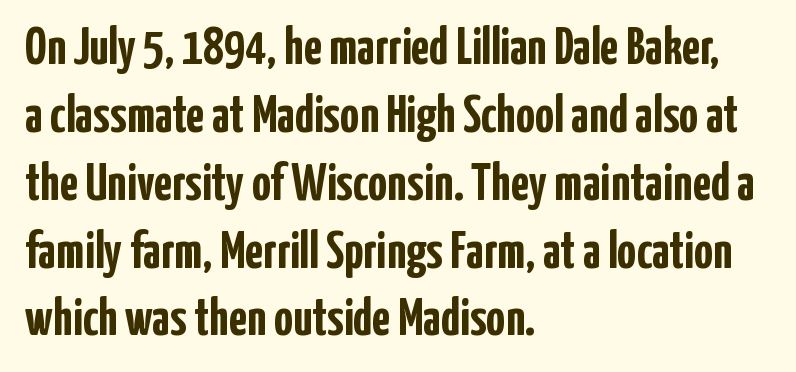
Underline: absent. These lines were composed using upright roman letters. Horizontal bands of white between lines are of average thickness. The face used here is proportionally spaced, like ordinary book or web type. The rendering shows plain stroke endings on the letterforms — a sans-serif design. A full-strength bold gives these letters their thick strokes.
